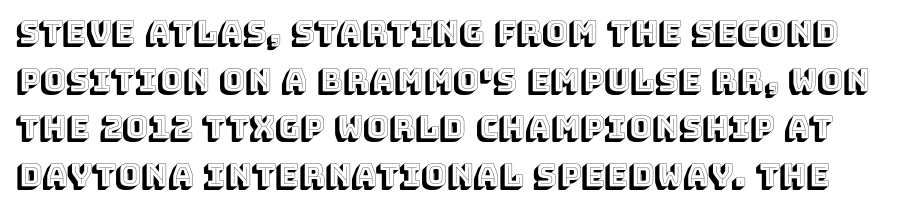
The image shows 31 px text type, upright; set normal line spacing (1.54x), normal letter spacing, not underlined; a large x-height.
